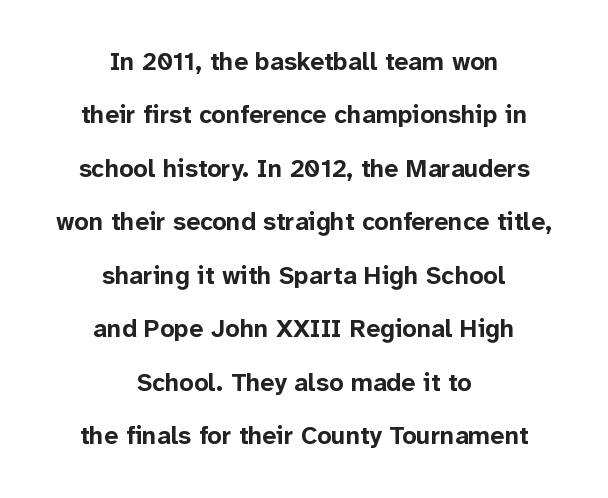
Q: Is the text bold? A: Yes.
Q: Is the text italic (slanted)? A: No, it is upright.
Q: Is the text underlined? A: No.
Q: How is the paragraph aligned? A: Centered.
Q: Is the spacing between letters normal or unusually wide? A: Normal.
Q: Is the spacing between lines tight, normal or loose? A: Loose.
